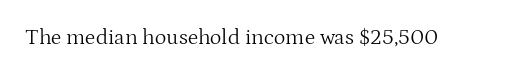
The image shows 22 px text type, upright; set normal letter spacing, not underlined.
